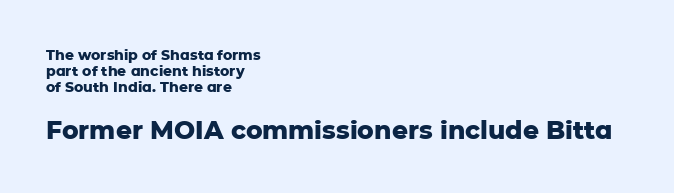
{"italic": "no", "bold": "yes", "underline": "no", "align": "left", "line_spacing": "tight", "line_spacing_ratio": 1.15, "letter_spacing": "normal", "letter_spacing_em": 0.0, "larger_block": "second", "size_ratio": 1.79, "glyph_px": 25}
